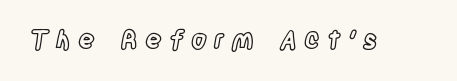
Descenders hang freely into open space. Between one letter and the next there's a generous, obvious gap.
